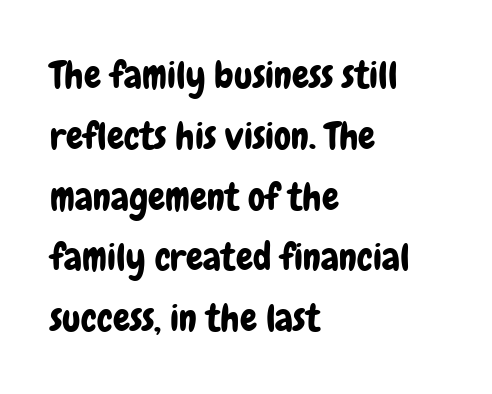
The image shows 38 px condensed sans-serif type, upright; set left-aligned, normal line spacing (1.6x), normal letter spacing, not underlined; low stroke contrast and a medium x-height.
